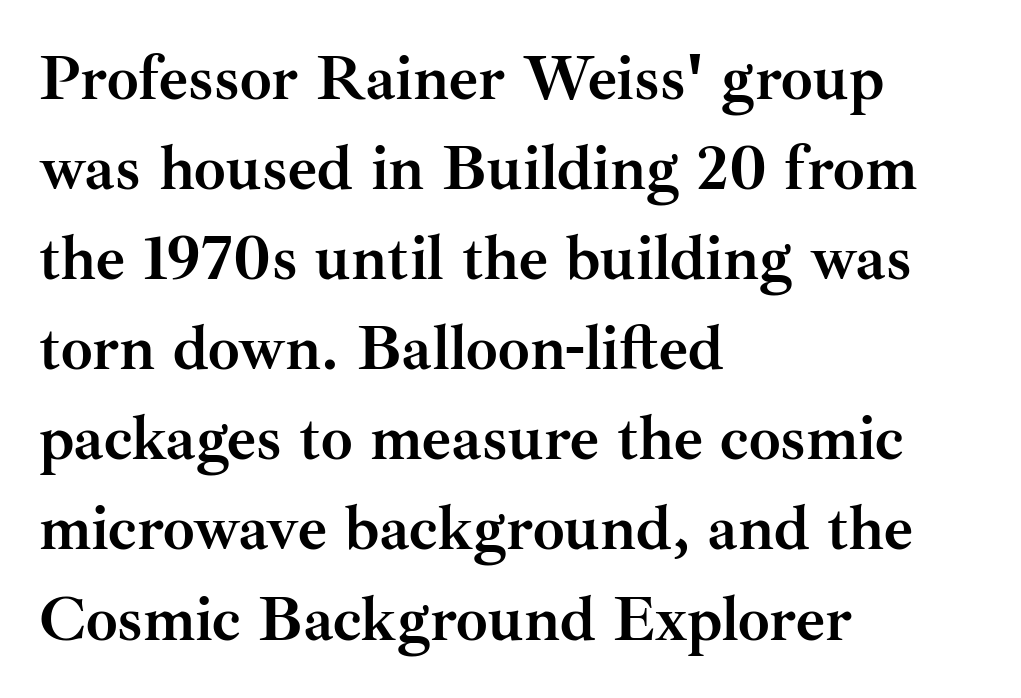
Q: Is the text bold? A: Yes.
Q: Is the text italic (slanted)? A: No, it is upright.
Q: Is the typeface a serif or a sans-serif typeface? A: Serif.
Q: Is the text underlined? A: No.
Q: How is the paragraph aligned? A: Left-aligned.
Q: Is the spacing between letters normal or unusually wide? A: Normal.
Q: Is the spacing between lines tight, normal or loose? A: Normal.
Q: Width (condensed, normal, or wide)? A: Normal.
Q: Stroke contrast? A: Medium.
Q: x-height? A: Small.
Q: Monospaced? A: No.
